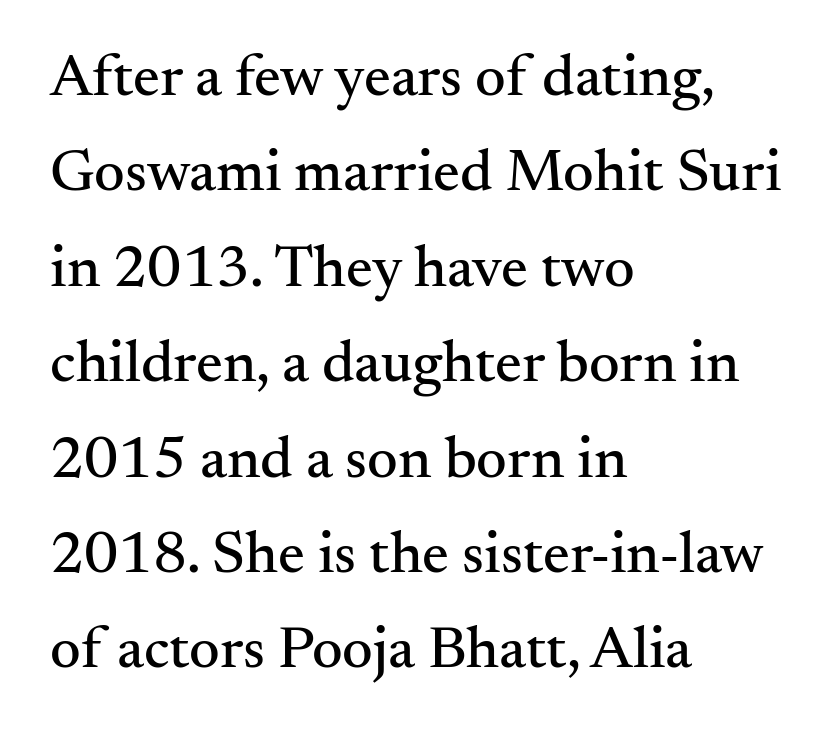
Q: Is the text italic (slanted)? A: No, it is upright.
Q: Is the typeface a serif or a sans-serif typeface? A: Serif.
Q: Is the text underlined? A: No.
Q: How is the paragraph aligned? A: Left-aligned.
Q: Is the spacing between letters normal or unusually wide? A: Normal.
Q: Is the spacing between lines tight, normal or loose? A: Normal.
Q: Width (condensed, normal, or wide)? A: Normal.
Q: Stroke contrast? A: Medium.
Q: x-height? A: Small.
Q: Monospaced? A: No.
